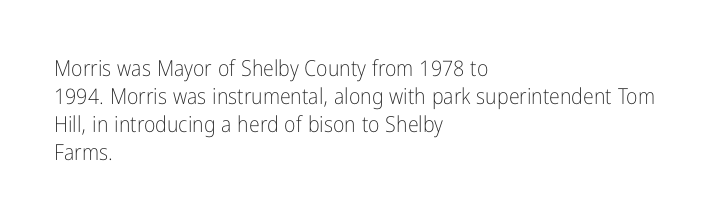
Q: Is the text bold? A: No.
Q: Is the text italic (slanted)? A: No, it is upright.
Q: Is the text underlined? A: No.
Q: How is the paragraph aligned? A: Left-aligned.
Q: Is the spacing between letters normal or unusually wide? A: Normal.
Q: Is the spacing between lines tight, normal or loose? A: Normal.
